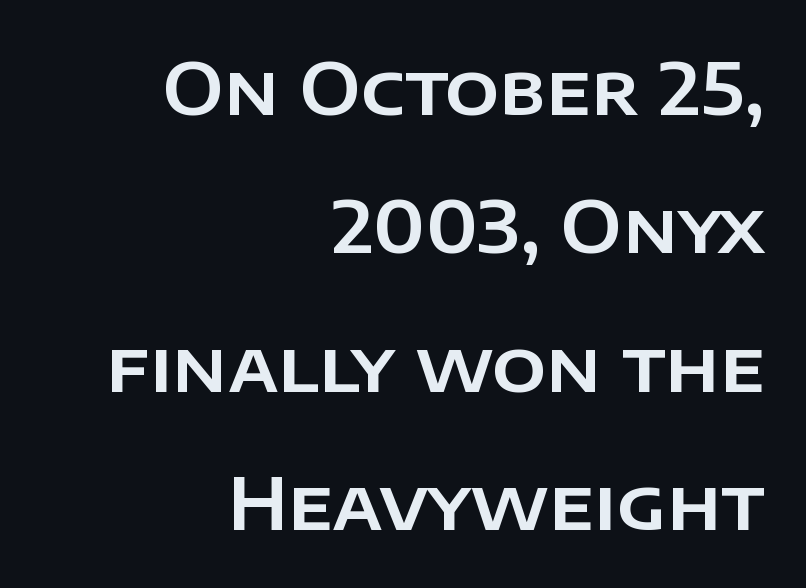
{"serif": "no", "italic": "no", "width": "normal", "stroke_contrast": "low", "x_height": "large", "monospaced": "no", "underline": "no", "align": "right", "line_spacing": "loose", "line_spacing_ratio": 1.95, "letter_spacing": "normal", "letter_spacing_em": 0.0, "glyph_px": 71}
